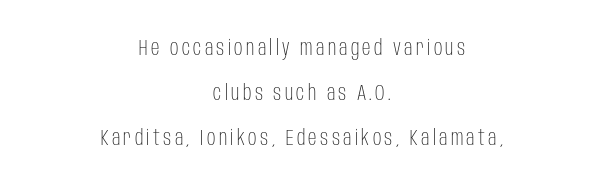
Q: Is the text bold? A: No.
Q: Is the text italic (slanted)? A: No, it is upright.
Q: Is the text underlined? A: No.
Q: How is the paragraph aligned? A: Centered.
Q: Is the spacing between lines tight, normal or loose? A: Loose.
